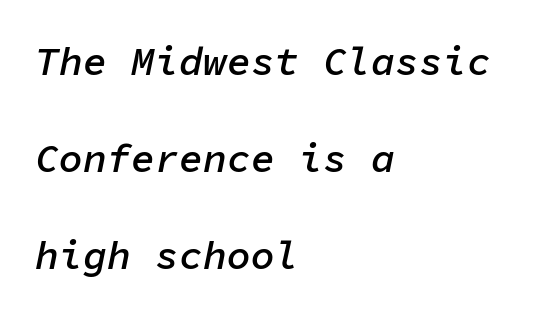
Each letter, wide or thin by design, is forced into the same width here. The passage shown is not underscored anywhere. Nothing unusual about the tracking: characters are spaced as the font intends. You can tell it's italic because the verticals aren't actually vertical. Students, observe: this is what heavily led, spacious text looks like.
